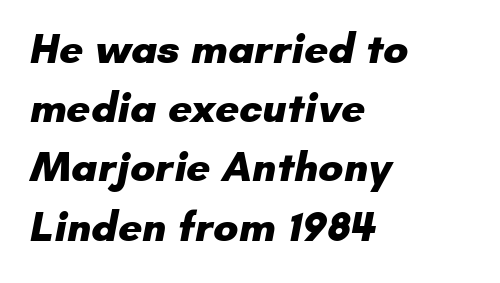
One glance says typical: line gaps are just what's usual. The compositor pushed each line to the left boundary. Nothing sits at the stroke ends, so this counts as sans-serif. Summary of weight: heavy, a full bold. Default kerning and tracking; the words read as compact shapes. Quick note: underline off.
